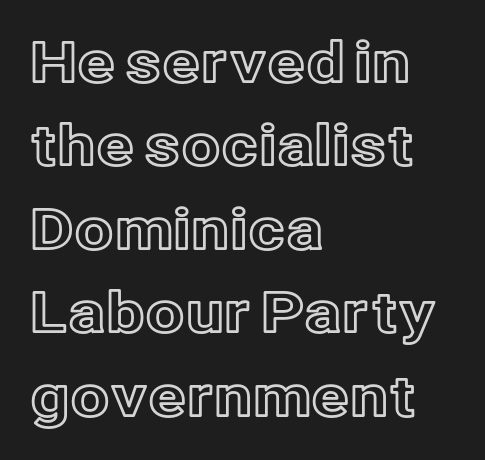
This sample has the flowing, uneven cadence of proportional lettering. The lettering holds an erect, upright posture throughout. In CSS terms this would be text-align: left. Between one letter and the next there's only the usual sliver of space. Is there much room between lines? A standard amount, neither cramped nor airy. The words here are not underlined.
